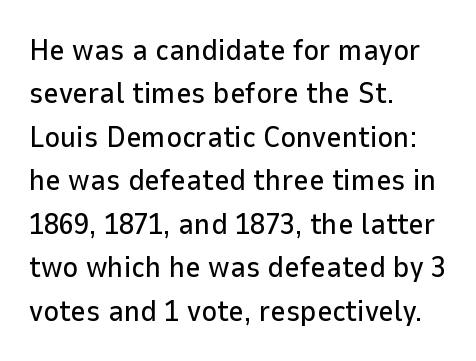
Looks like regular typesetting: each glyph gets only the width it needs. Clear beneath every line of the passage. This sample uses a sans-serif face. The leading is moderate, giving the passage an even texture. Tracking value appears to be zero — textbook default spacing.
